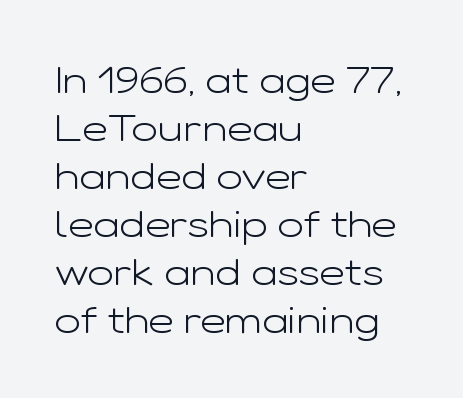
{"serif": "no", "italic": "no", "bold": "no", "weight": "light", "width": "wide", "stroke_contrast": "low", "x_height": "medium", "monospaced": "no", "underline": "no", "align": "left", "line_spacing_ratio": 1.23, "letter_spacing": "normal", "letter_spacing_em": 0.0, "glyph_px": 39}
